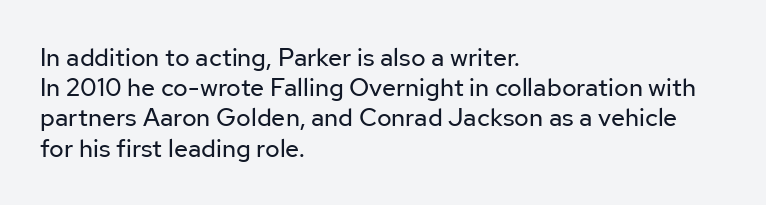
In terms of posture, this sample is upright. The rendering keeps characters at their native spacing. Caption: face not bold, strokes unweighted. The string is rendered with underlining switched off. Horizontal alignment here is leftward, the default for most running prose.
